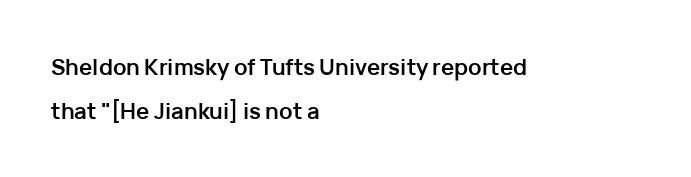
Honestly, there is no underline to notice here at all. Compared with a centered layout, this one pins lines to the left instead. The space between consecutive lines is lavish. Heavy, bold letterforms.
